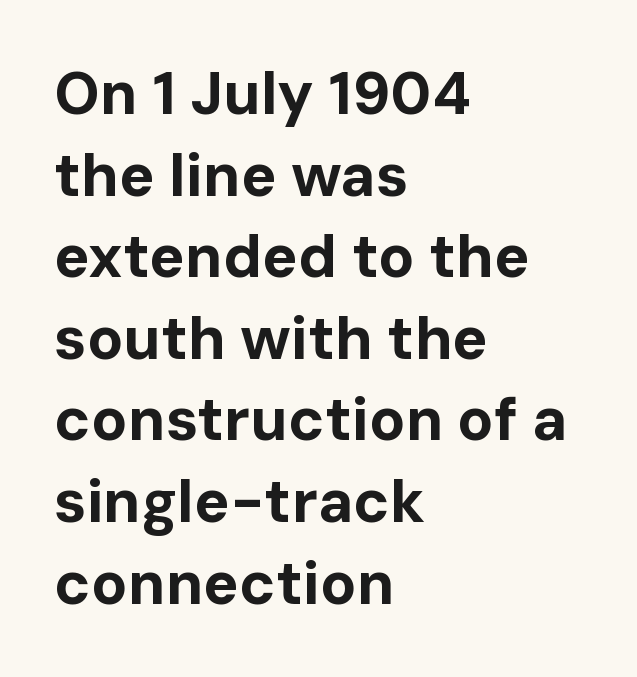
Q: Is the text bold? A: Yes.
Q: Is the text italic (slanted)? A: No, it is upright.
Q: Is the typeface a serif or a sans-serif typeface? A: Sans-serif.
Q: Is the text underlined? A: No.
Q: How is the paragraph aligned? A: Left-aligned.
Q: Is the spacing between letters normal or unusually wide? A: Normal.
Q: Is the spacing between lines tight, normal or loose? A: Normal.
Q: Width (condensed, normal, or wide)? A: Normal.
Q: Stroke contrast? A: Low.
Q: x-height? A: Medium.
Q: Monospaced? A: No.
